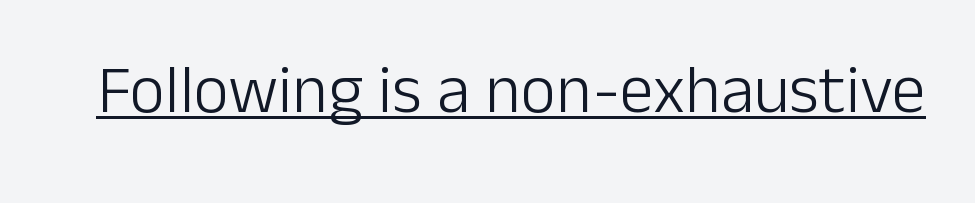
Q: Is the text bold? A: No.
Q: Is the text italic (slanted)? A: No, it is upright.
Q: Is the typeface a serif or a sans-serif typeface? A: Sans-serif.
Q: Is the text underlined? A: Yes.
Q: Is the spacing between letters normal or unusually wide? A: Normal.
Q: Width (condensed, normal, or wide)? A: Normal.
Q: Stroke contrast? A: Low.
Q: x-height? A: Medium.
Q: Monospaced? A: No.
